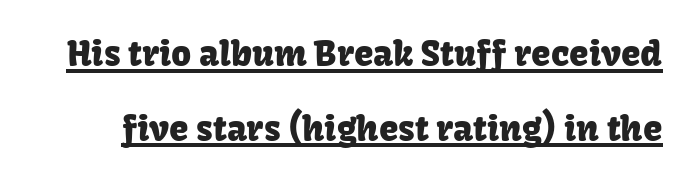
Here the glyphs are tracked normally, forming tight word shapes. You could not count columns in this text — the font is proportionally spaced. The text was rendered using a sans face with plain stroke endings. The axis of the letterforms is exactly vertical. Notice the wide empty band between every row — that's loose leading.
